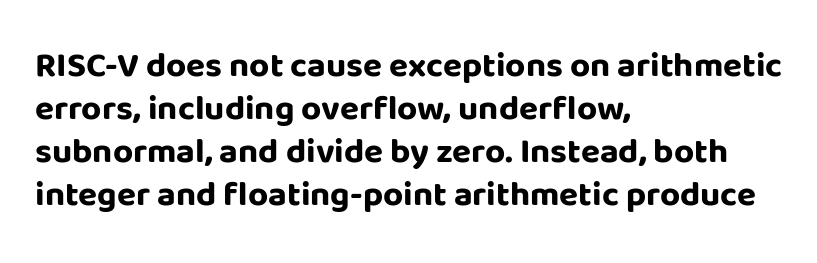
Q: Is the text bold? A: Yes.
Q: Is the text italic (slanted)? A: No, it is upright.
Q: Is the typeface a serif or a sans-serif typeface? A: Sans-serif.
Q: Is the text underlined? A: No.
Q: How is the paragraph aligned? A: Left-aligned.
Q: Is the spacing between letters normal or unusually wide? A: Normal.
Q: Width (condensed, normal, or wide)? A: Normal.
Q: Stroke contrast? A: Low.
Q: x-height? A: Large.
Q: Monospaced? A: No.
